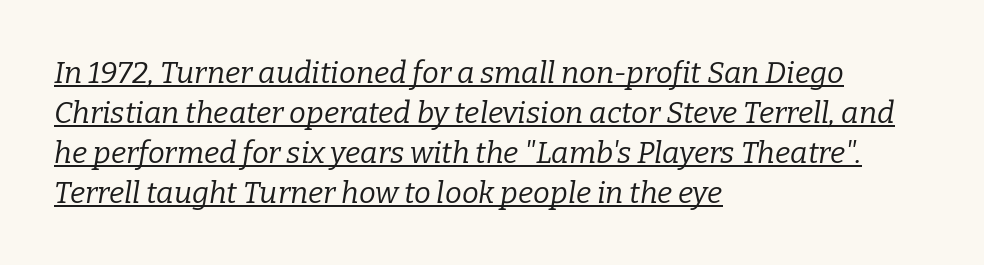
{"serif": "yes", "italic": "yes", "lean": "right", "slant_degrees": 9, "bold": "no", "weight": "regular", "width": "normal", "stroke_contrast": "low", "x_height": "medium", "monospaced": "no", "underline": "yes", "align": "left", "line_spacing": "normal", "line_spacing_ratio": 1.33, "letter_spacing": "normal", "letter_spacing_em": 0.0, "glyph_px": 30}
